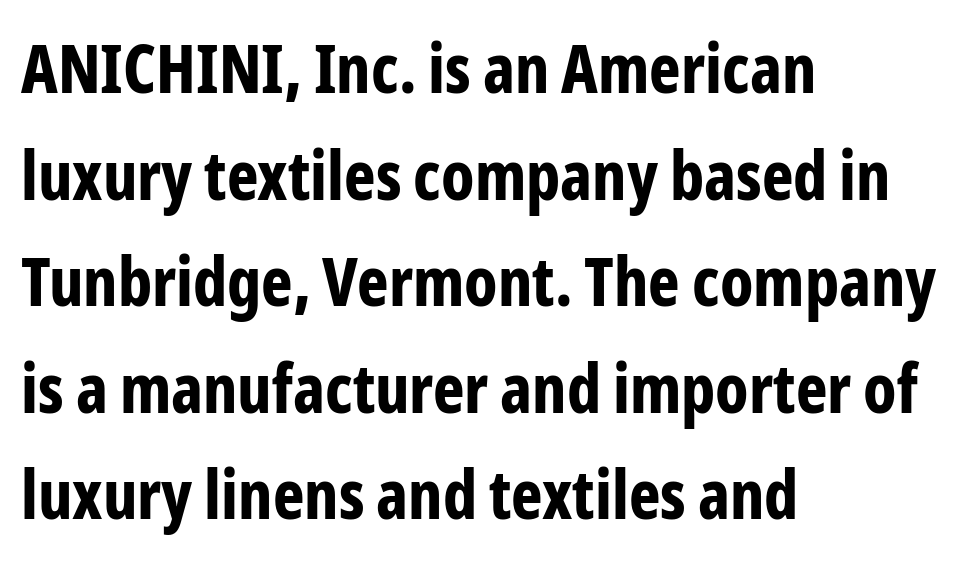
{"serif": "no", "italic": "no", "bold": "yes", "weight": "bold", "width": "condensed", "stroke_contrast": "low", "x_height": "medium", "monospaced": "no", "underline": "no", "align": "left", "line_spacing": "normal", "line_spacing_ratio": 1.59, "letter_spacing": "normal", "letter_spacing_em": 0.0, "glyph_px": 67}
